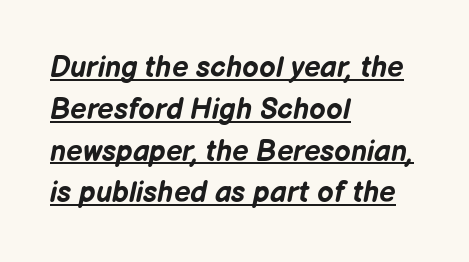
Q: Is the text bold? A: Yes.
Q: Is the text italic (slanted)? A: Yes, it leans right by about 12 degrees.
Q: Is the text underlined? A: Yes.
Q: How is the paragraph aligned? A: Left-aligned.
Q: Is the spacing between letters normal or unusually wide? A: Normal.
Q: Is the spacing between lines tight, normal or loose? A: Normal.
Q: Width (condensed, normal, or wide)? A: Normal.
Q: Stroke contrast? A: Low.
Q: x-height? A: Medium.
Q: Monospaced? A: No.
